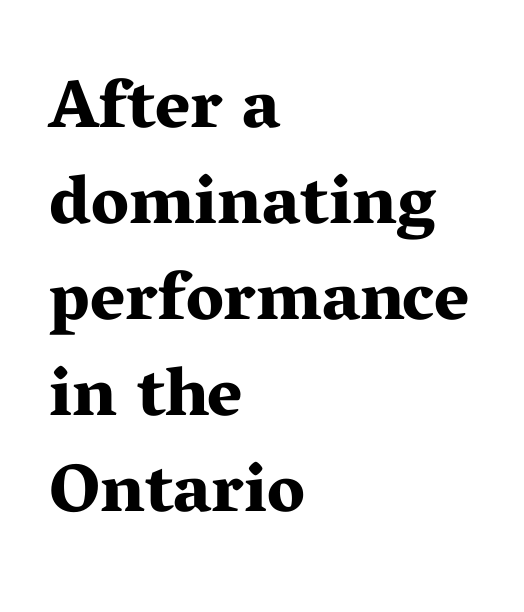
{"serif": "yes", "italic": "no", "bold": "yes", "weight": "bold", "width": "wide", "stroke_contrast": "medium", "x_height": "medium", "monospaced": "no", "underline": "no", "align": "left", "line_spacing": "normal", "line_spacing_ratio": 1.41, "letter_spacing": "normal", "letter_spacing_em": 0.0, "glyph_px": 68}
